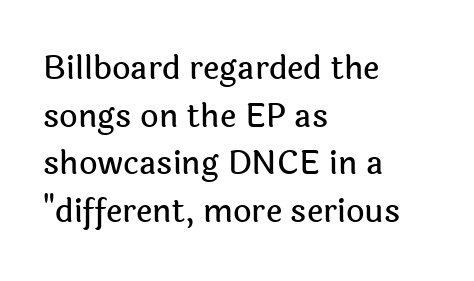
{"serif": "no", "italic": "no", "width": "normal", "x_height": "medium", "monospaced": "no", "underline": "no", "align": "left", "line_spacing": "normal", "line_spacing_ratio": 1.49, "letter_spacing": "normal", "letter_spacing_em": 0.0, "glyph_px": 32}
